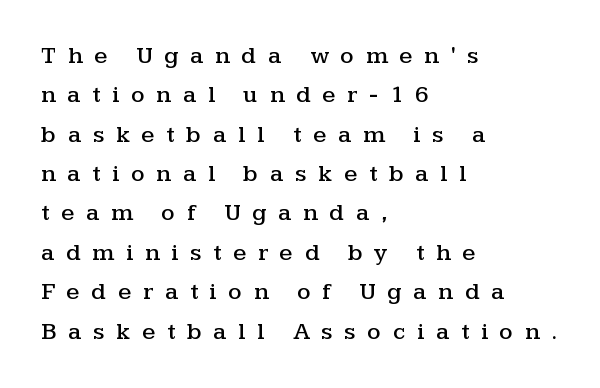
Letters rest on an invisible, unmarked baseline. Tall strokes in this sample are plumb rather than angled. What's the leading like? Ordinary, nothing unusual. Does extra space separate the letters? Yes, quite a lot of it. Line beginnings align vertically; line endings do not.
